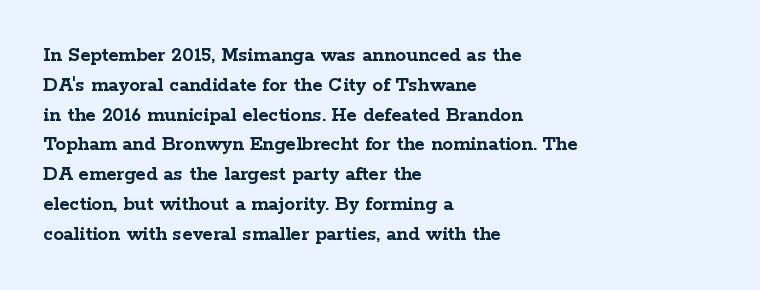
The image shows 21 px bold type, upright; set left-aligned, normal line spacing (1.42x), normal letter spacing, not underlined.
